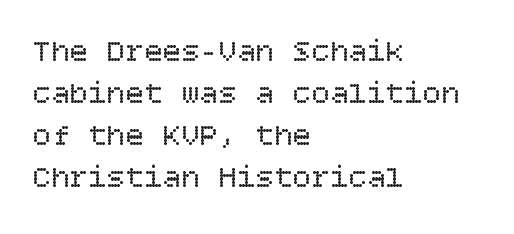
The image shows 31 px regular-weight type, upright; set left-aligned, normal line spacing (1.36x), normal letter spacing, not underlined; low stroke contrast and a large x-height.
